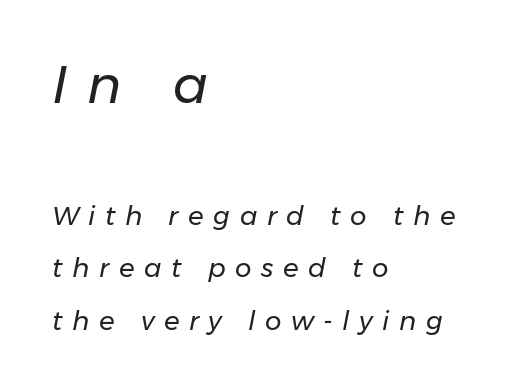
The image shows 52 px regular-weight type, italic (leaning right); set left-aligned, loose line spacing (2.02x), unusually wide letter spacing (+0.37 em), not underlined; the first (top) block is 2.0x larger; low stroke contrast and a medium x-height.
